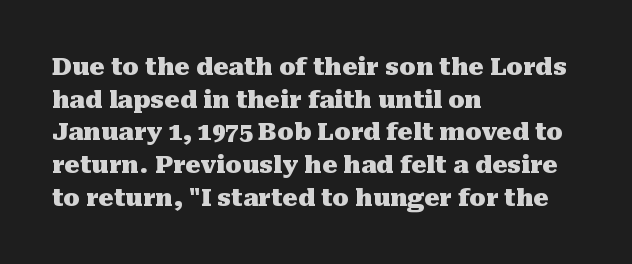
Q: Is the text bold? A: Yes.
Q: Is the text italic (slanted)? A: No, it is upright.
Q: Is the text underlined? A: No.
Q: How is the paragraph aligned? A: Left-aligned.
Q: Is the spacing between letters normal or unusually wide? A: Normal.
Q: Is the spacing between lines tight, normal or loose? A: Normal.
